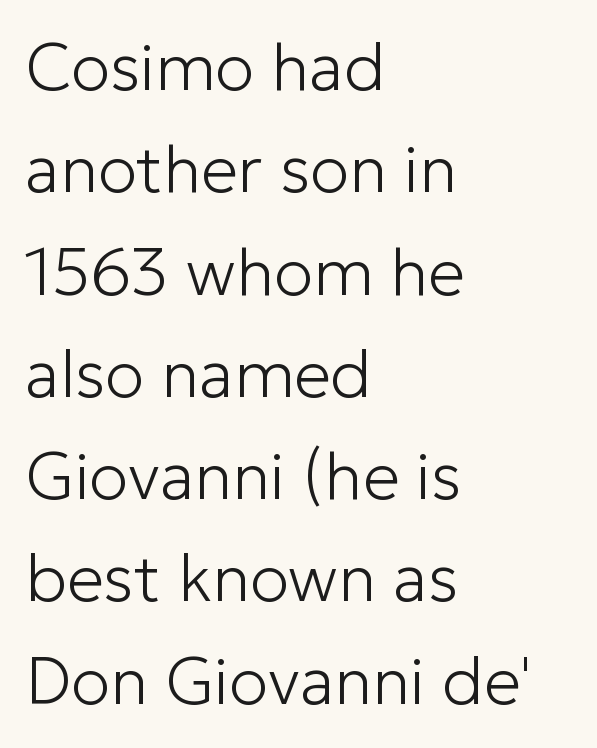
The image shows 66 px light sans-serif type, upright; set left-aligned, normal line spacing (1.55x), normal letter spacing, not underlined; low stroke contrast and a medium x-height.
